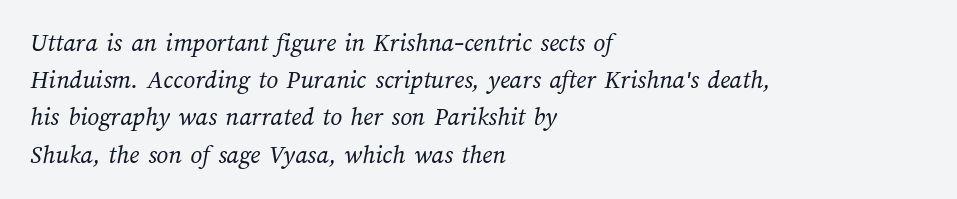
The image shows 26 px text type; set left-aligned, normal line spacing (1.43x), normal letter spacing, not underlined.
